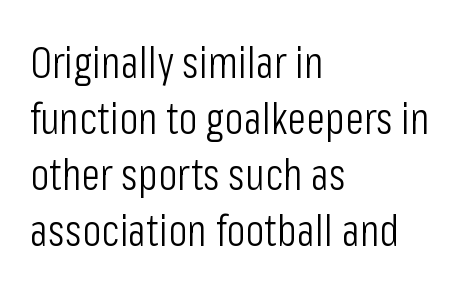
Here the glyphs are tracked normally, forming tight word shapes. The passage shown is not bold in any degree. Every stem runs plumb, perpendicular to the baseline. The space directly below the letters is spotless.
